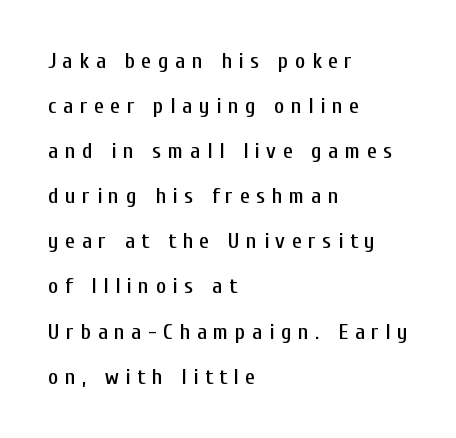
{"italic": "no", "underline": "no", "align": "left", "line_spacing": "loose", "line_spacing_ratio": 2.05, "letter_spacing": "wide", "letter_spacing_em": 0.3, "glyph_px": 22}
